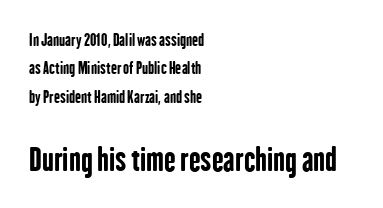
Q: Is the text bold? A: Yes.
Q: Is the text italic (slanted)? A: No, it is upright.
Q: Is the typeface a serif or a sans-serif typeface? A: Sans-serif.
Q: Is the text underlined? A: No.
Q: How is the paragraph aligned? A: Left-aligned.
Q: Is the spacing between letters normal or unusually wide? A: Normal.
Q: Which block of text is set in a larger size, the first (top) or the second (bottom)? A: The second (bottom) one.
Q: Width (condensed, normal, or wide)? A: Condensed.
Q: Stroke contrast? A: Low.
Q: x-height? A: Medium.
Q: Monospaced? A: No.
